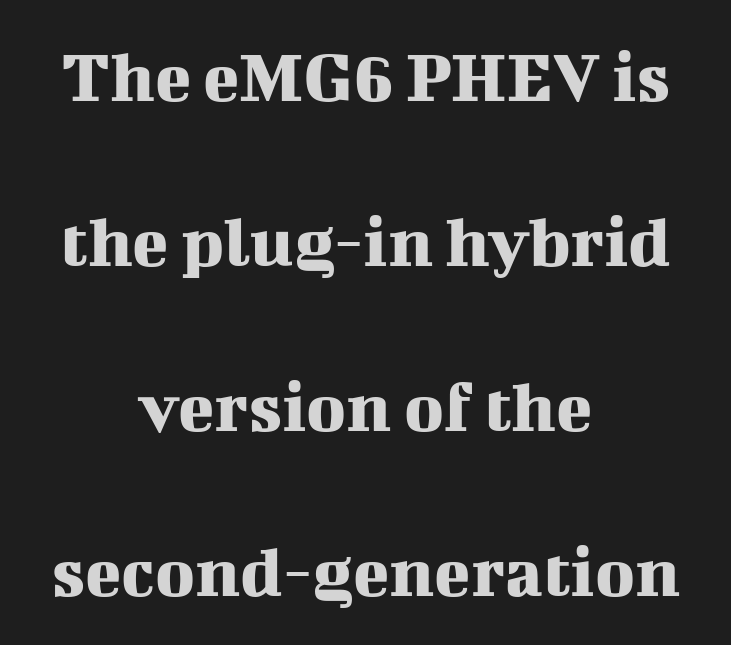
The image shows 75 px serif type, upright; set centered, loose line spacing (2.2x), normal letter spacing, not underlined; medium stroke contrast and a medium x-height.
